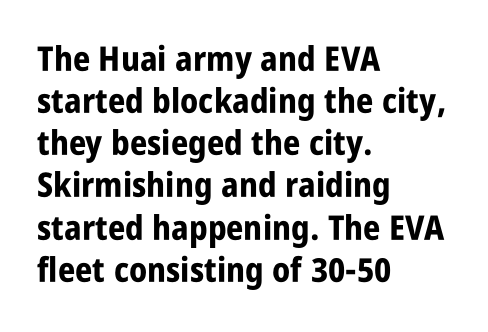
{"serif": "no", "italic": "no", "bold": "yes", "weight": "bold", "width": "condensed", "stroke_contrast": "low", "x_height": "large", "monospaced": "no", "underline": "no", "align": "left", "line_spacing_ratio": 1.24, "letter_spacing": "normal", "letter_spacing_em": 0.0, "glyph_px": 34}
